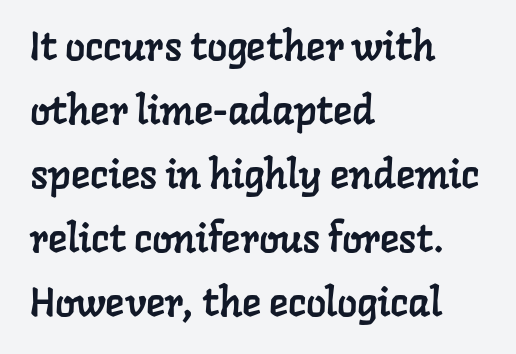
Q: Is the typeface a serif or a sans-serif typeface? A: Serif.
Q: Is the text underlined? A: No.
Q: How is the paragraph aligned? A: Left-aligned.
Q: Is the spacing between letters normal or unusually wide? A: Normal.
Q: Is the spacing between lines tight, normal or loose? A: Normal.
Q: Width (condensed, normal, or wide)? A: Normal.
Q: Stroke contrast? A: Low.
Q: x-height? A: Medium.
Q: Monospaced? A: No.
